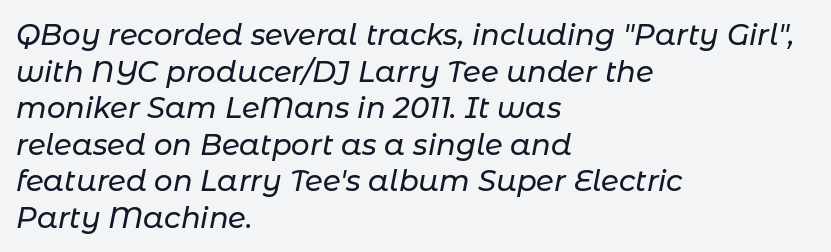
Q: Is the text italic (slanted)? A: Yes, it leans right by about 11 degrees.
Q: Is the text underlined? A: No.
Q: How is the paragraph aligned? A: Left-aligned.
Q: Is the spacing between letters normal or unusually wide? A: Normal.
Q: Is the spacing between lines tight, normal or loose? A: Normal.
Q: Width (condensed, normal, or wide)? A: Normal.
Q: Stroke contrast? A: Low.
Q: x-height? A: Medium.
Q: Monospaced? A: No.
